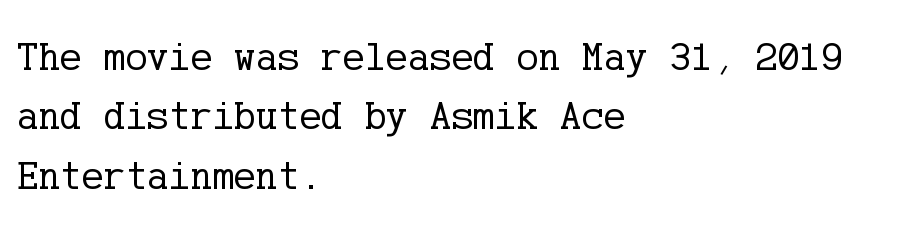
Q: Is the text bold? A: No.
Q: Is the text italic (slanted)? A: No, it is upright.
Q: Is the typeface a serif or a sans-serif typeface? A: Serif.
Q: Is the text underlined? A: No.
Q: How is the paragraph aligned? A: Left-aligned.
Q: Is the spacing between letters normal or unusually wide? A: Normal.
Q: Is the spacing between lines tight, normal or loose? A: Normal.
Q: Width (condensed, normal, or wide)? A: Normal.
Q: Stroke contrast? A: Low.
Q: x-height? A: Medium.
